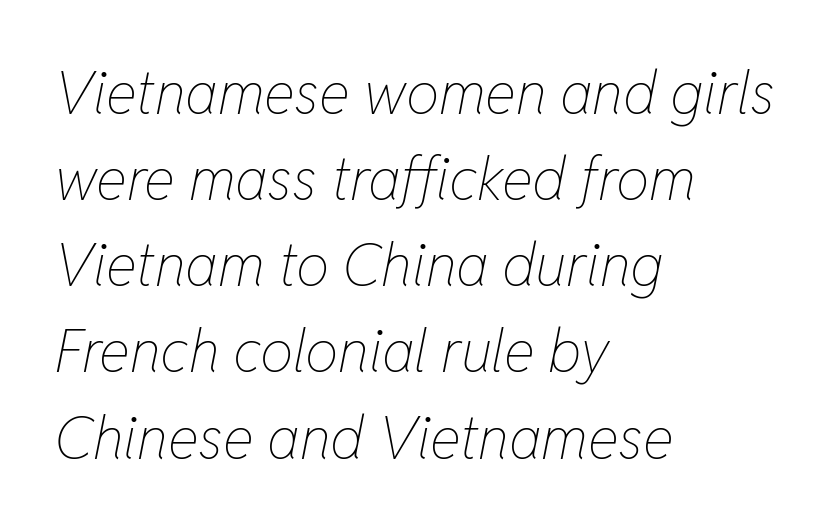
The image shows 59 px thin, condensed type, italic (leaning right); set left-aligned, normal line spacing (1.46x), normal letter spacing, not underlined; low stroke contrast and a medium x-height.
